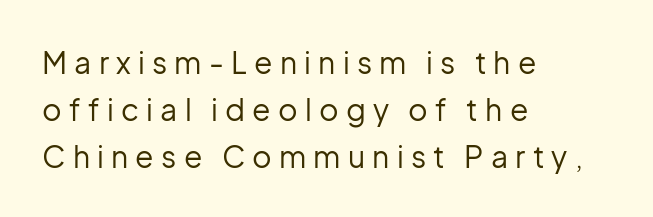
Q: Is the text bold? A: No.
Q: Is the text italic (slanted)? A: No, it is upright.
Q: Is the typeface a serif or a sans-serif typeface? A: Sans-serif.
Q: Is the text underlined? A: No.
Q: How is the paragraph aligned? A: Left-aligned.
Q: Is the spacing between letters normal or unusually wide? A: Unusually wide.
Q: Is the spacing between lines tight, normal or loose? A: Normal.
Q: Width (condensed, normal, or wide)? A: Normal.
Q: Stroke contrast? A: Low.
Q: x-height? A: Medium.
Q: Monospaced? A: No.
